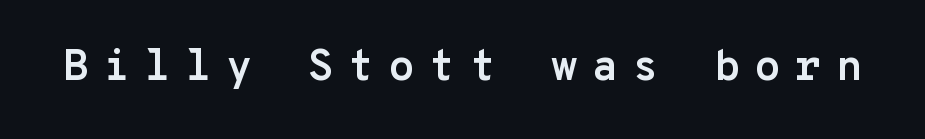
{"serif": "no", "italic": "no", "bold": "yes", "weight": "semibold", "width": "normal", "stroke_contrast": "low", "x_height": "medium", "monospaced": "yes", "underline": "no", "letter_spacing": "wide", "letter_spacing_em": 0.33, "glyph_px": 43}
